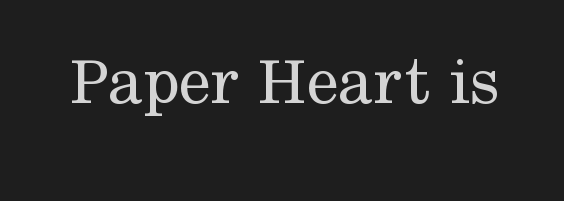
{"serif": "yes", "italic": "no", "bold": "no", "weight": "regular", "width": "normal", "stroke_contrast": "medium", "x_height": "medium", "monospaced": "no", "underline": "no", "letter_spacing": "normal", "letter_spacing_em": 0.0, "glyph_px": 72}
